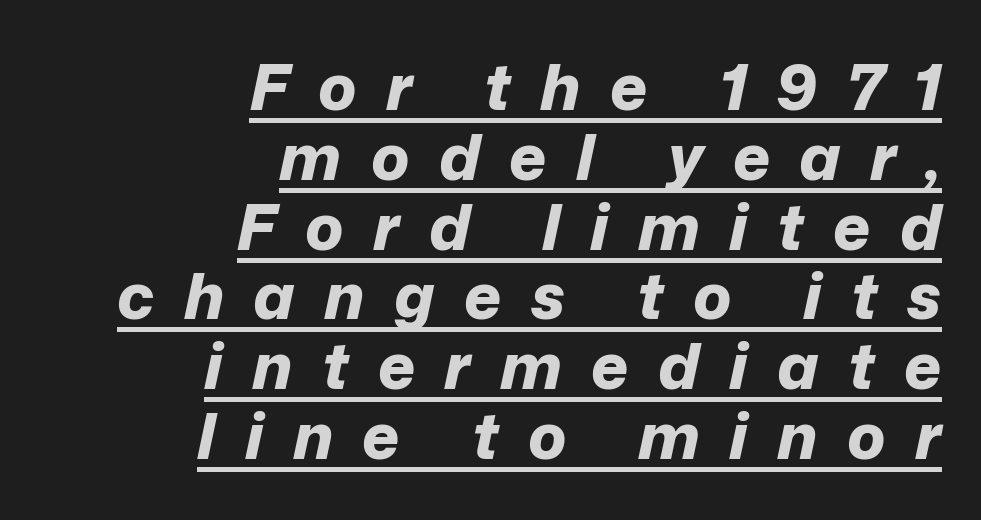
{"italic": "yes", "lean": "right", "slant_degrees": 12, "bold": "yes", "weight": "bold", "width": "normal", "stroke_contrast": "low", "x_height": "medium", "monospaced": "no", "underline": "yes", "align": "right", "line_spacing": "tight", "line_spacing_ratio": 1.09, "letter_spacing": "wide", "letter_spacing_em": 0.46, "glyph_px": 64}
